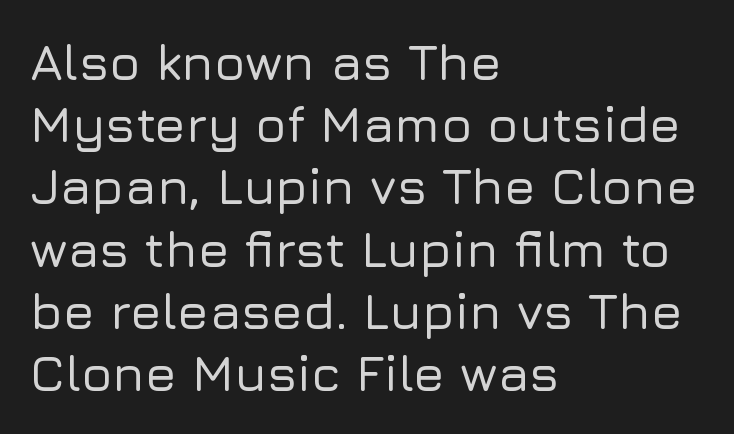
{"serif": "no", "italic": "no", "width": "normal", "stroke_contrast": "low", "x_height": "medium", "monospaced": "no", "underline": "no", "align": "left", "line_spacing_ratio": 1.22, "letter_spacing": "normal", "letter_spacing_em": 0.0, "glyph_px": 51}
